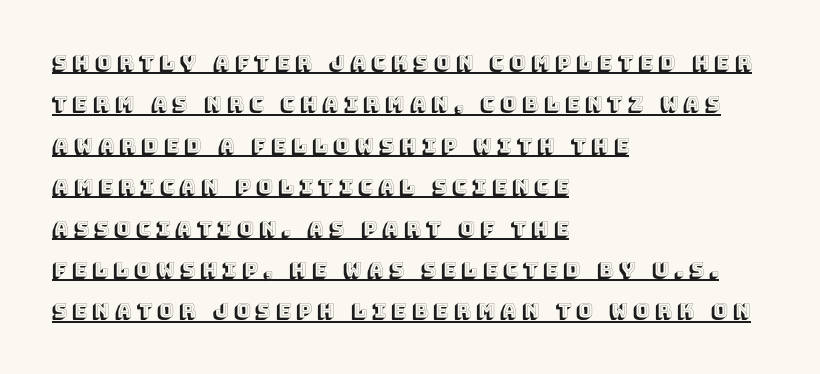
The typesetter has applied underlining to the passage shown. A great deal of white space separates one row of letters from the next. Characters remain perfectly vertical along every line. Visually the block forms a straight wall on the left and a jagged coastline on the right. Here the glyphs are tracked loosely, breaking word shapes into spaced letters.
